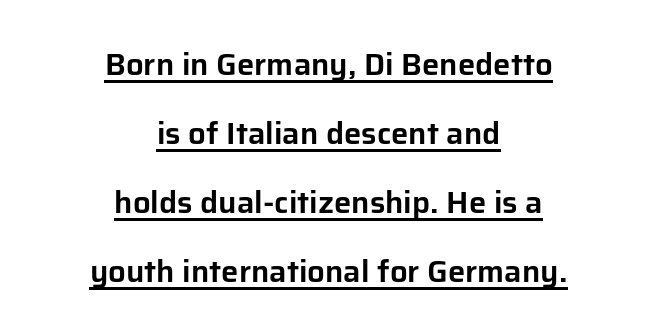
The image shows 31 px sans-serif type, upright; set centered, loose line spacing (2.23x), normal letter spacing, underlined; low stroke contrast and a medium x-height.
